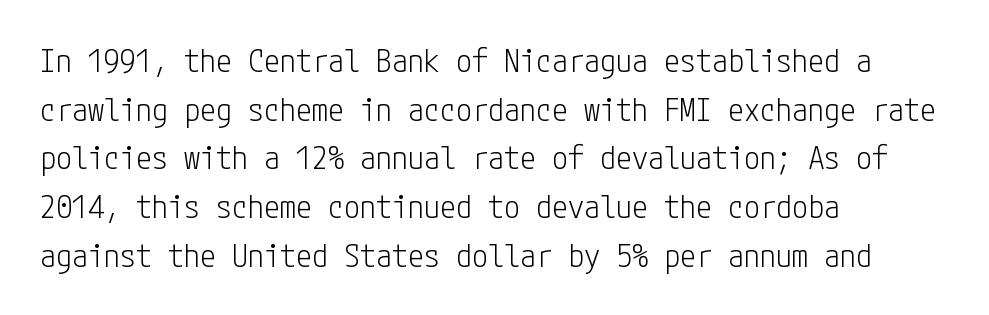
{"serif": "no", "italic": "no", "bold": "no", "weight": "light", "width": "condensed", "stroke_contrast": "low", "x_height": "medium", "underline": "no", "align": "left", "line_spacing": "normal", "line_spacing_ratio": 1.52, "letter_spacing": "normal", "letter_spacing_em": 0.0, "glyph_px": 32}
